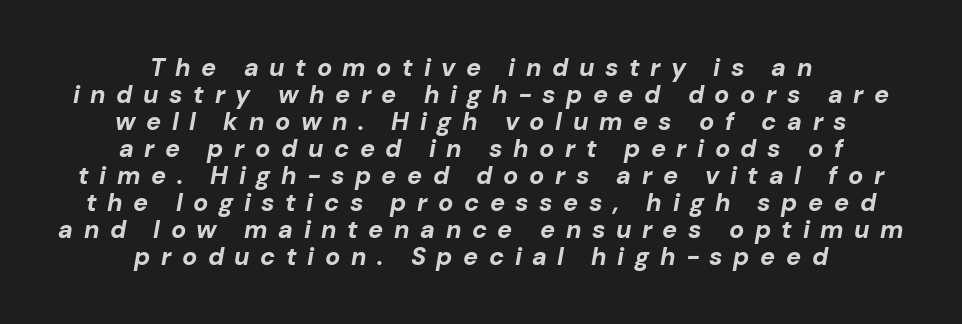
Q: Is the text bold? A: Yes.
Q: Is the text italic (slanted)? A: Yes, it leans right by about 10 degrees.
Q: Is the text underlined? A: No.
Q: How is the paragraph aligned? A: Centered.
Q: Is the spacing between letters normal or unusually wide? A: Unusually wide.
Q: Is the spacing between lines tight, normal or loose? A: Tight.
